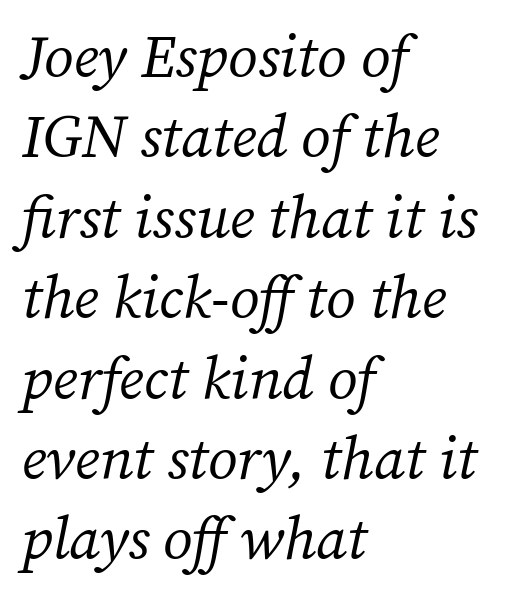
Q: Is the text bold? A: No.
Q: Is the text italic (slanted)? A: Yes, it leans right by about 12 degrees.
Q: Is the typeface a serif or a sans-serif typeface? A: Serif.
Q: Is the text underlined? A: No.
Q: How is the paragraph aligned? A: Left-aligned.
Q: Is the spacing between letters normal or unusually wide? A: Normal.
Q: Is the spacing between lines tight, normal or loose? A: Normal.
Q: Width (condensed, normal, or wide)? A: Normal.
Q: Stroke contrast? A: Medium.
Q: x-height? A: Medium.
Q: Monospaced? A: No.
